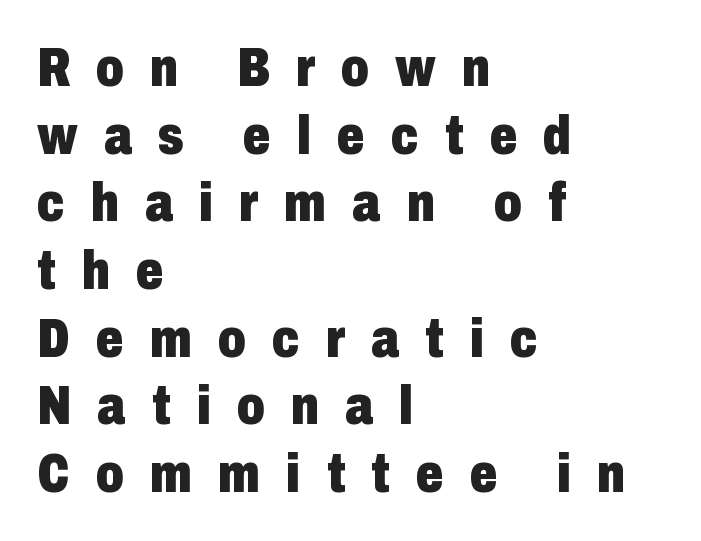
Q: Is the text bold? A: Yes.
Q: Is the text italic (slanted)? A: No, it is upright.
Q: Is the typeface a serif or a sans-serif typeface? A: Sans-serif.
Q: Is the text underlined? A: No.
Q: How is the paragraph aligned? A: Left-aligned.
Q: Is the spacing between letters normal or unusually wide? A: Unusually wide.
Q: Width (condensed, normal, or wide)? A: Condensed.
Q: Stroke contrast? A: Low.
Q: x-height? A: Medium.
Q: Monospaced? A: No.
